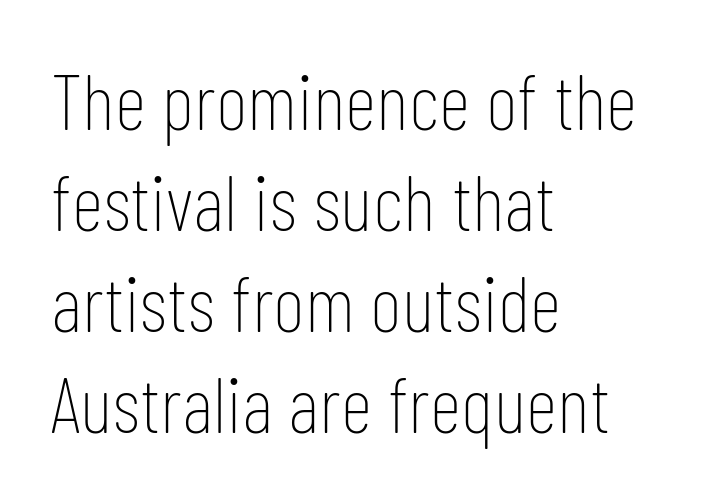
Q: Is the text bold? A: No.
Q: Is the text italic (slanted)? A: No, it is upright.
Q: Is the typeface a serif or a sans-serif typeface? A: Sans-serif.
Q: Is the text underlined? A: No.
Q: How is the paragraph aligned? A: Left-aligned.
Q: Is the spacing between letters normal or unusually wide? A: Normal.
Q: Is the spacing between lines tight, normal or loose? A: Normal.
Q: Width (condensed, normal, or wide)? A: Condensed.
Q: Stroke contrast? A: Low.
Q: x-height? A: Medium.
Q: Monospaced? A: No.
